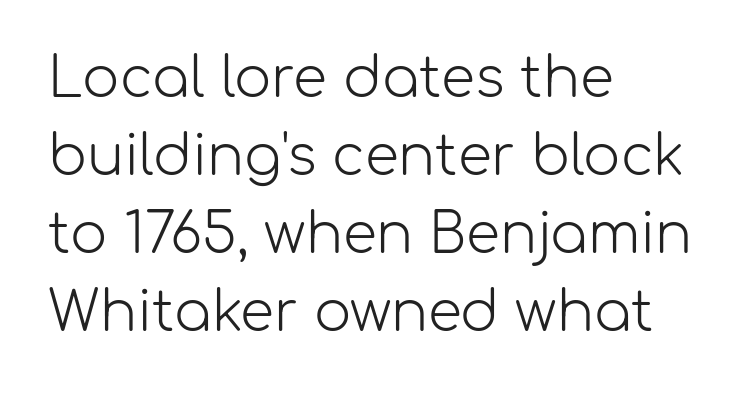
Q: Is the text bold? A: No.
Q: Is the text italic (slanted)? A: No, it is upright.
Q: Is the typeface a serif or a sans-serif typeface? A: Sans-serif.
Q: Is the text underlined? A: No.
Q: How is the paragraph aligned? A: Left-aligned.
Q: Is the spacing between letters normal or unusually wide? A: Normal.
Q: Is the spacing between lines tight, normal or loose? A: Normal.
Q: Width (condensed, normal, or wide)? A: Normal.
Q: Stroke contrast? A: Low.
Q: x-height? A: Medium.
Q: Monospaced? A: No.
